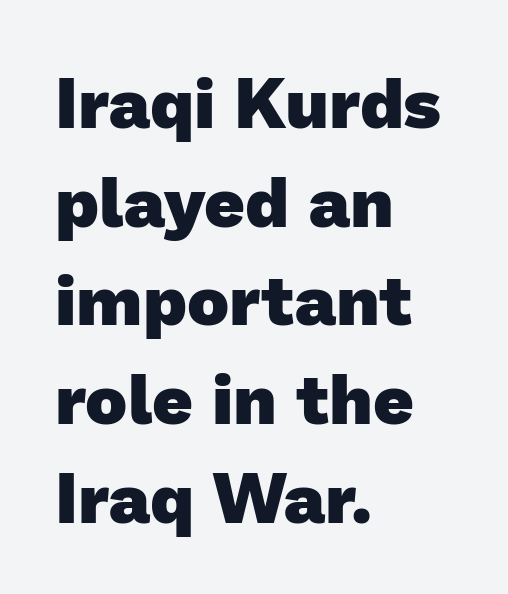
Q: Is the text bold? A: Yes.
Q: Is the typeface a serif or a sans-serif typeface? A: Sans-serif.
Q: Is the text underlined? A: No.
Q: How is the paragraph aligned? A: Left-aligned.
Q: Is the spacing between letters normal or unusually wide? A: Normal.
Q: Is the spacing between lines tight, normal or loose? A: Normal.
Q: Width (condensed, normal, or wide)? A: Normal.
Q: Stroke contrast? A: Low.
Q: x-height? A: Medium.
Q: Monospaced? A: No.
